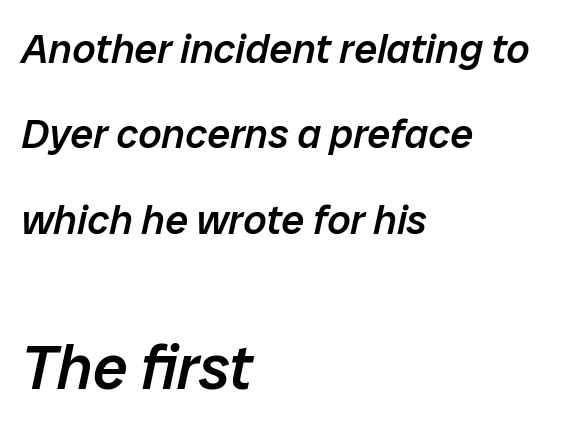
Q: Is the text bold? A: Semi-bold.
Q: Is the text italic (slanted)? A: Yes, it leans right by about 12 degrees.
Q: Is the text underlined? A: No.
Q: How is the paragraph aligned? A: Left-aligned.
Q: Is the spacing between letters normal or unusually wide? A: Normal.
Q: Is the spacing between lines tight, normal or loose? A: Loose.
Q: Which block of text is set in a larger size, the first (top) or the second (bottom)? A: The second (bottom) one.
Q: Width (condensed, normal, or wide)? A: Normal.
Q: Stroke contrast? A: Low.
Q: x-height? A: Medium.
Q: Monospaced? A: No.
